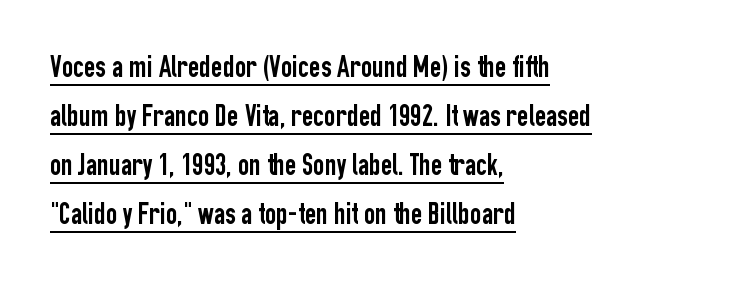
Notice how the passage keeps a crisp vertical edge on the left only. The lettering stays uniformly vertical, giving the passage a roman look. Nope, no serifs anywhere on these letters. The passage shown is typed in a proportional face where columns would drift. The line-height multiplier appears to be the usual default.
